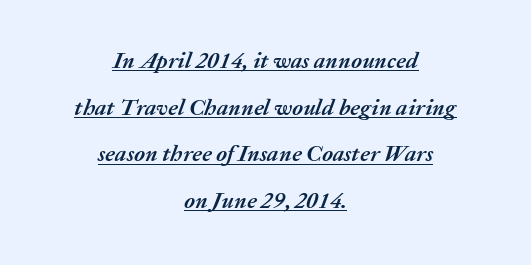
The paragraph shown floats in the horizontal middle. The face used here appears with an underline applied. The passage shown leans; its letterforms are oblique. Horizontal bands of white between lines are thick stripes. This rendering leaves character spacing at its baseline value.
